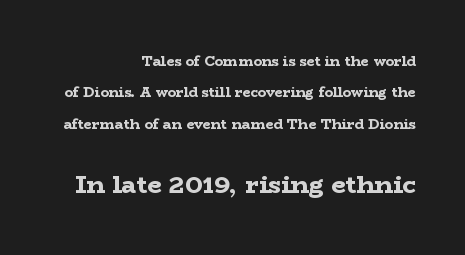
{"italic": "no", "bold": "yes", "underline": "no", "align": "right", "line_spacing": "loose", "line_spacing_ratio": 2.25, "letter_spacing": "normal", "letter_spacing_em": 0.0, "larger_block": "second", "size_ratio": 1.79, "glyph_px": 25}
